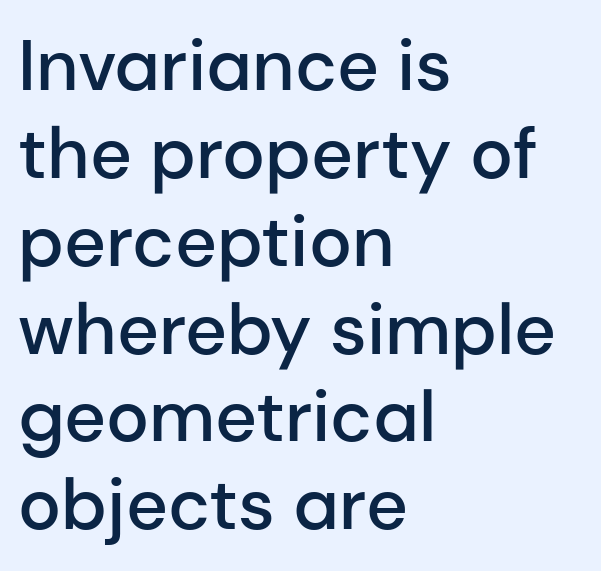
The type is set solid horizontally, with unmodified tracking. Characters remain perfectly vertical along every line. Set as a demibold, roughly 600 on the weight scale. You can tell from the bare stems that sans-serif type was used. Line starts are locked; line ends wander.
